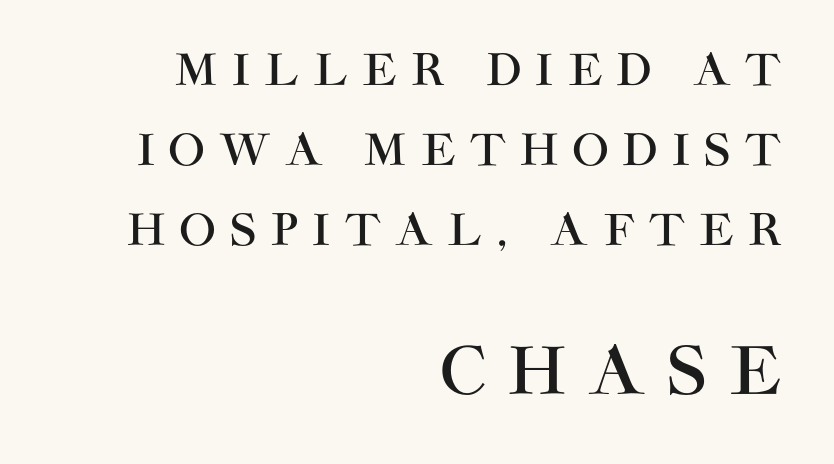
Small over large — that's the arrangement of the two blocks here. These lines were composed using upright roman letters. Proportional: the letters do not fall into vertical columns. Students, note that the glyphs here are deliberately spaced far apart.
